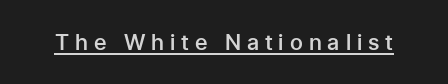
Emphasis is given by a line drawn under the lettering. This rendering widens character spacing well past its baseline value. Style check: upright. Notice the strokes are somewhat thickened but not fully heavy: this is a semibold.
